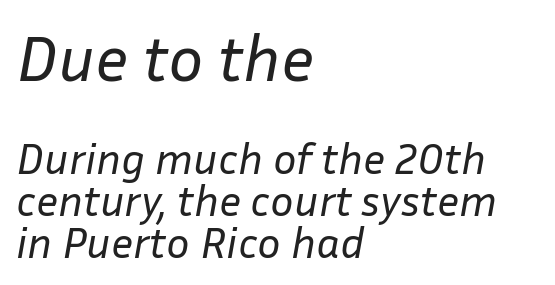
The image shows 66 px regular-weight type, italic (leaning right); set left-aligned, tight line spacing (0.95x), normal letter spacing, not underlined; the first (top) block is 1.5x larger; low stroke contrast and a medium x-height.
